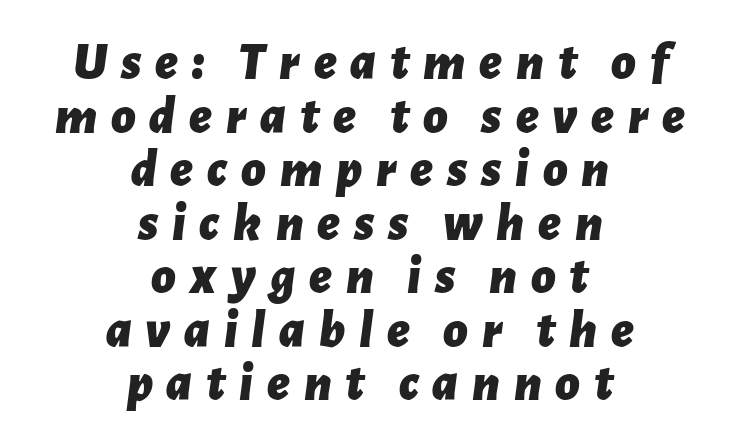
The passage shown is not underscored anywhere. The rendering uses natural spacing where letterforms have individual widths. The leading is snug, giving the passage a crowded texture. The glyphs look as if they've been sheared to an angle. Short and long lines alike share a common midpoint.
